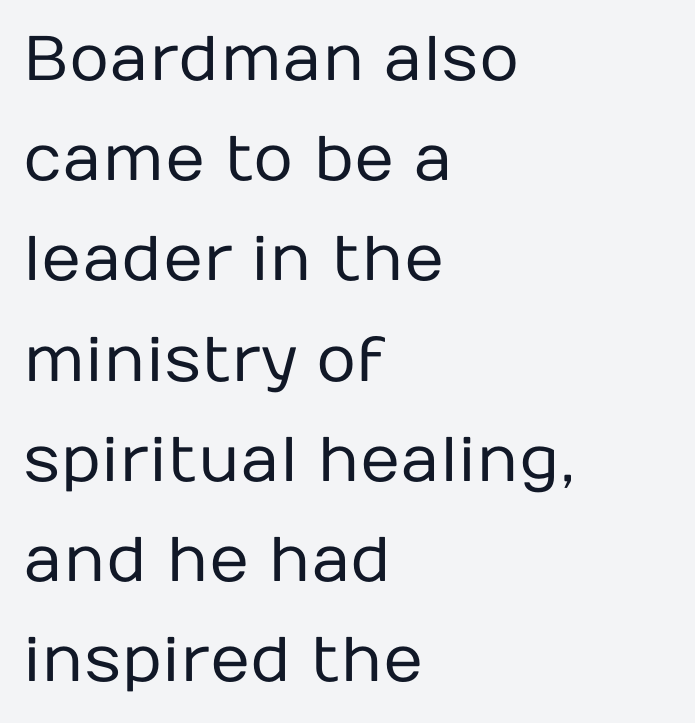
The space between consecutive lines is moderate. Check where the strokes stop: nothing finishes them off — pure sans. The text block is weighted toward the left margin, trailing off unevenly rightward. Stroke thickness stays within the range of a standard reading face or lighter. These lines were composed using upright roman letters.
